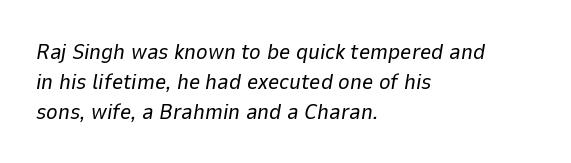
The image shows 22 px text type, italic (leaning right); set left-aligned, normal line spacing (1.36x), normal letter spacing, not underlined.
